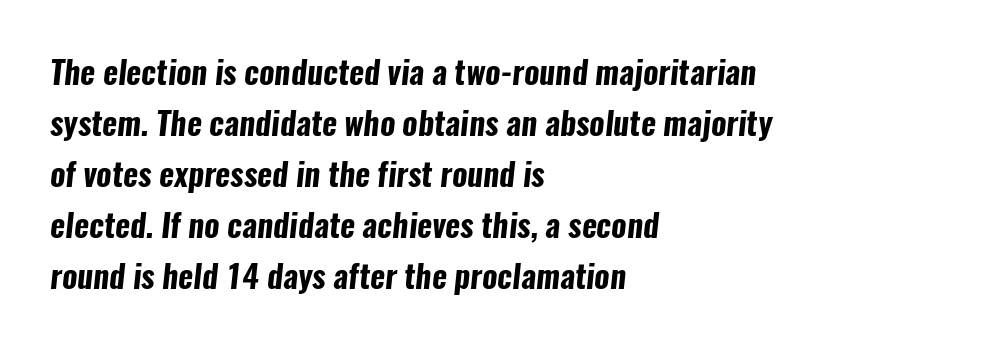
Q: Is the text bold? A: Yes.
Q: Is the typeface a serif or a sans-serif typeface? A: Sans-serif.
Q: Is the text underlined? A: No.
Q: How is the paragraph aligned? A: Left-aligned.
Q: Is the spacing between letters normal or unusually wide? A: Normal.
Q: Is the spacing between lines tight, normal or loose? A: Normal.
Q: Width (condensed, normal, or wide)? A: Condensed.
Q: Stroke contrast? A: Low.
Q: x-height? A: Medium.
Q: Monospaced? A: No.
